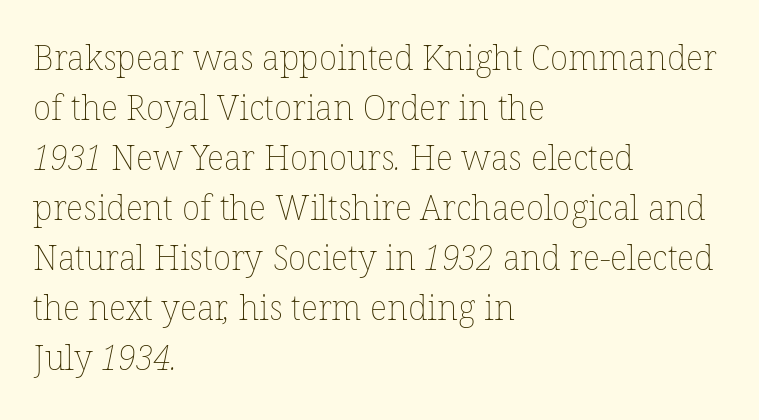
Q: Is the text bold? A: No.
Q: Is the text underlined? A: No.
Q: How is the paragraph aligned? A: Left-aligned.
Q: Is the spacing between letters normal or unusually wide? A: Normal.
Q: Is the spacing between lines tight, normal or loose? A: Normal.
Q: Width (condensed, normal, or wide)? A: Normal.
Q: Stroke contrast? A: Low.
Q: x-height? A: Medium.
Q: Monospaced? A: No.
